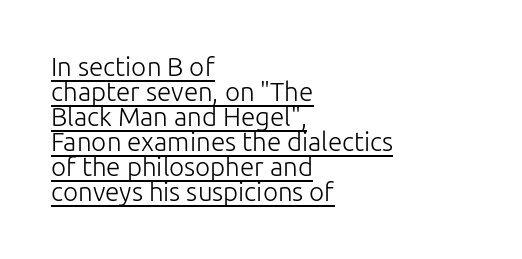
Characters follow at the spacing the type designer built in. Rows of type sit shoulder to shoulder in the vertical direction. Emphasis is given by a line drawn under the lettering. The weight would be labelled regular, book, light, or lighter still. The lines are quadded left. Quick note: not italic, upright.
